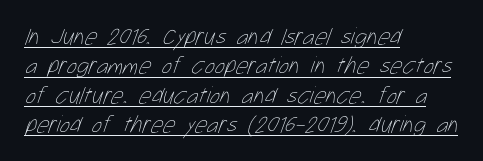
The image shows 24 px text type; set left-aligned, line spacing 1.22x, normal letter spacing, underlined.
